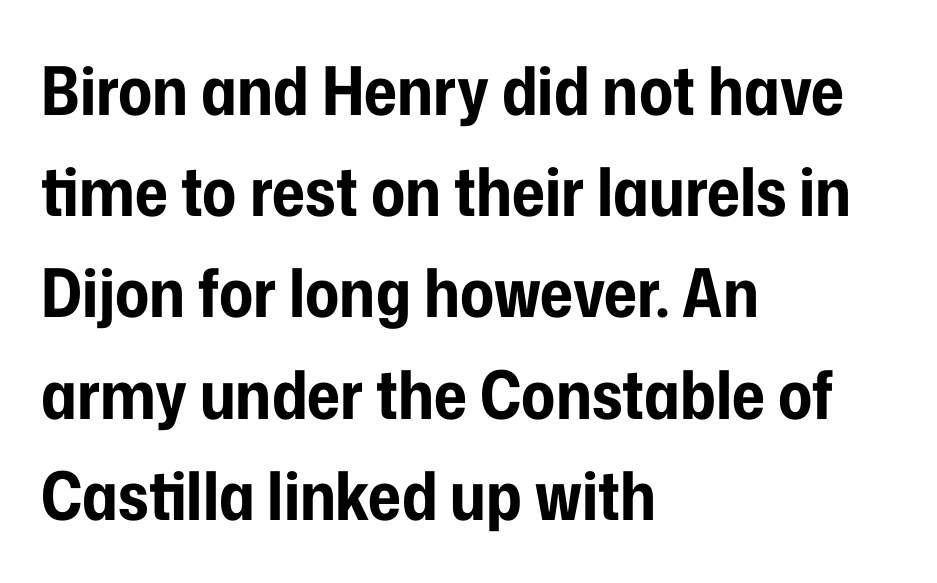
Q: Is the text bold? A: Yes.
Q: Is the text italic (slanted)? A: No, it is upright.
Q: Is the typeface a serif or a sans-serif typeface? A: Sans-serif.
Q: Is the text underlined? A: No.
Q: How is the paragraph aligned? A: Left-aligned.
Q: Is the spacing between letters normal or unusually wide? A: Normal.
Q: Is the spacing between lines tight, normal or loose? A: Normal.
Q: Width (condensed, normal, or wide)? A: Condensed.
Q: Stroke contrast? A: Low.
Q: x-height? A: Medium.
Q: Monospaced? A: No.
